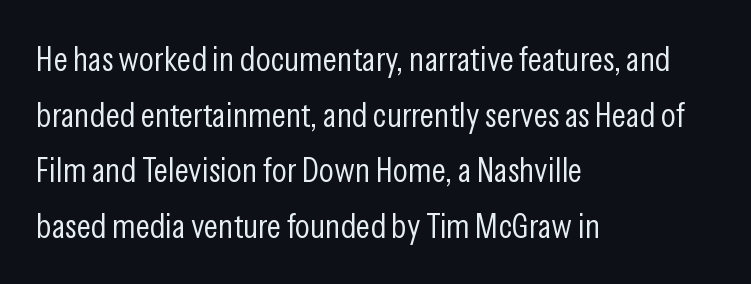
{"serif": "no", "italic": "no", "bold": "no", "weight": "light", "width": "condensed", "stroke_contrast": "low", "x_height": "medium", "monospaced": "no", "underline": "no", "align": "left", "line_spacing": "normal", "line_spacing_ratio": 1.59, "letter_spacing": "normal", "letter_spacing_em": 0.0, "glyph_px": 35}
